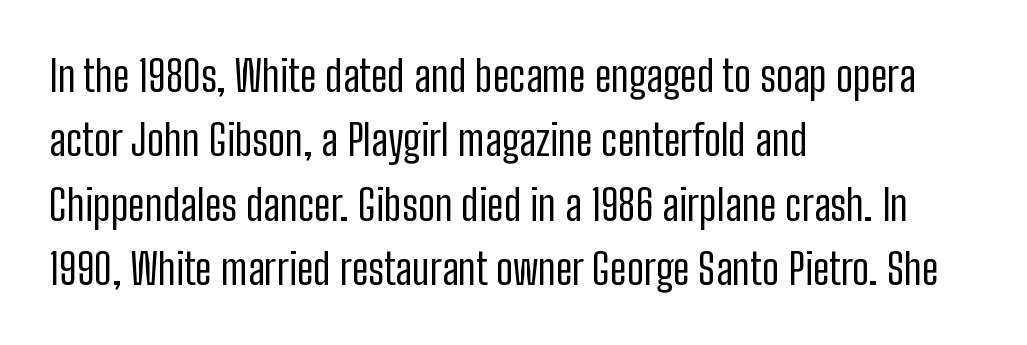
Every stem runs plumb, perpendicular to the baseline. These lines keep a tight, regular rhythm from letter to letter. No chunkiness to these letters — they're not bold. Classification — sans serif. The designer left line spacing at the default. Does the copy run flush right? No — it runs flush left.
